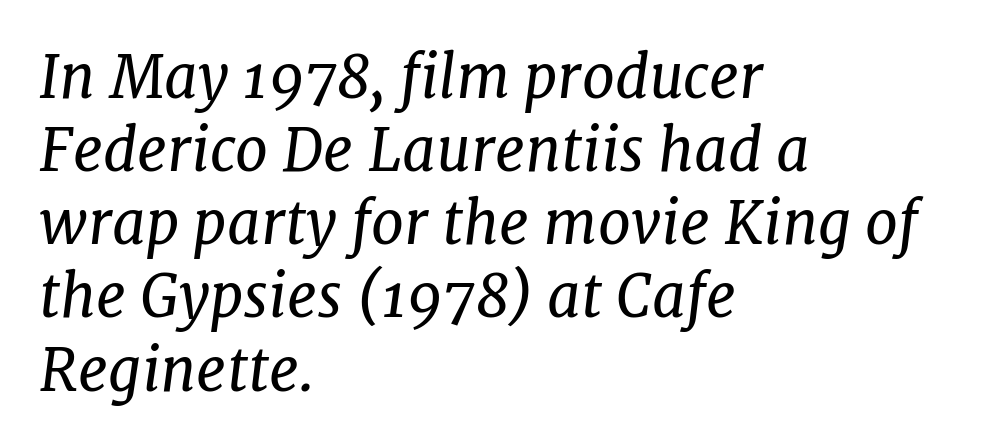
The image shows 59 px regular-weight serif type, italic (leaning right); set left-aligned, line spacing 1.24x, normal letter spacing, not underlined; low stroke contrast and a medium x-height.
